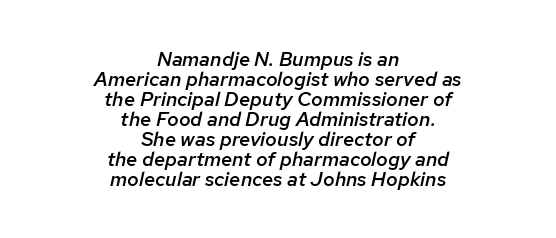
Q: Is the text bold? A: Semi-bold.
Q: Is the text italic (slanted)? A: Yes, it leans right by about 12 degrees.
Q: Is the text underlined? A: No.
Q: How is the paragraph aligned? A: Centered.
Q: Is the spacing between letters normal or unusually wide? A: Normal.
Q: Is the spacing between lines tight, normal or loose? A: Tight.
